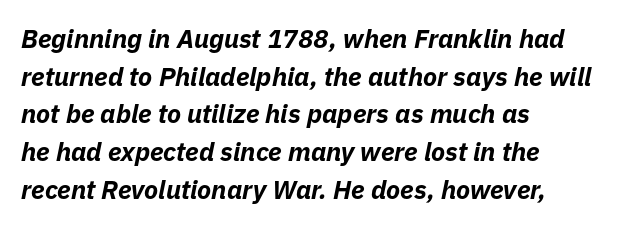
A student would call this left alignment; a typographer would say flush left, rag right. Bold? Absolutely — the strokes are thick and heavy. It's the slanting kind of type. The type is set solid horizontally, with unmodified tracking.
